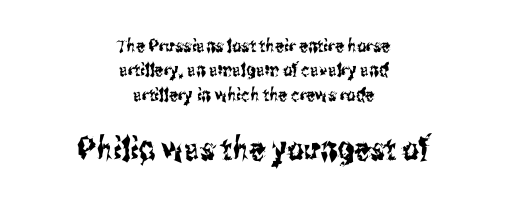
The image shows 32 px condensed sans-serif type, upright; set centered, normal line spacing (1.35x), normal letter spacing, not underlined; the second (bottom) block is 1.78x larger; medium stroke contrast and a medium x-height.
